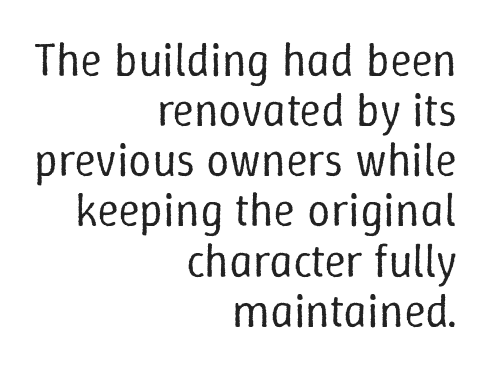
Students, observe: this is what under-led, compact text looks like. Rule under the text: the space is simply empty. Vertical strokes here are truly vertical. Stem width sits at or under what a default text font uses. Each word holds together tightly as a unit, with standard inter-letter gaps. The passage shown is typed in a proportional face where columns would drift.
